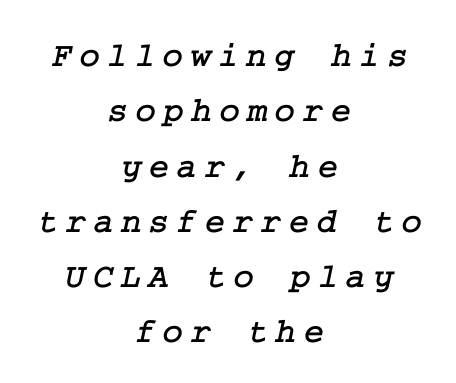
The image shows 35 px serif type; set centered, normal line spacing (1.58x), unusually wide letter spacing (+0.21 em), not underlined; low stroke contrast and a medium x-height.
